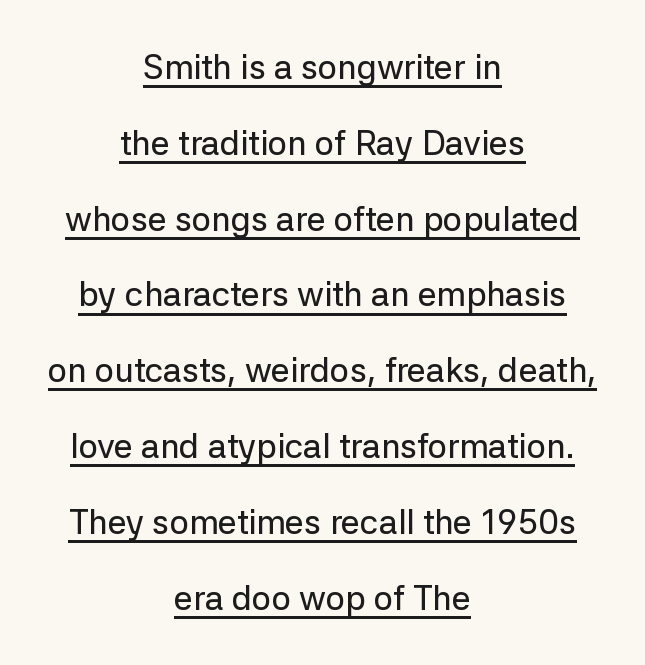
Q: Is the text italic (slanted)? A: No, it is upright.
Q: Is the typeface a serif or a sans-serif typeface? A: Sans-serif.
Q: Is the text underlined? A: Yes.
Q: How is the paragraph aligned? A: Centered.
Q: Is the spacing between letters normal or unusually wide? A: Normal.
Q: Is the spacing between lines tight, normal or loose? A: Loose.
Q: Width (condensed, normal, or wide)? A: Normal.
Q: Stroke contrast? A: Low.
Q: x-height? A: Medium.
Q: Monospaced? A: No.
